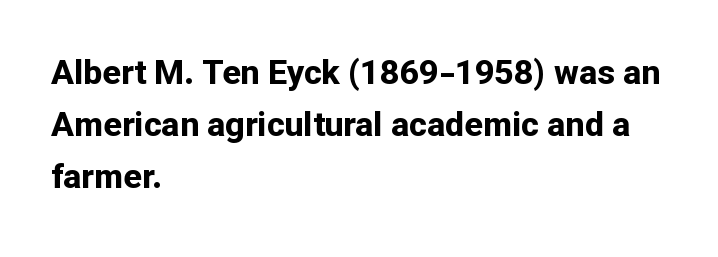
The image shows 34 px bold sans-serif type, upright; set left-aligned, normal line spacing (1.53x), normal letter spacing, not underlined; low stroke contrast and a medium x-height.
